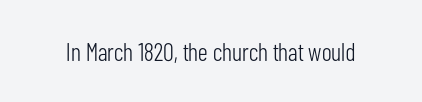
The image shows 25 px text type, upright; set normal letter spacing, not underlined.
